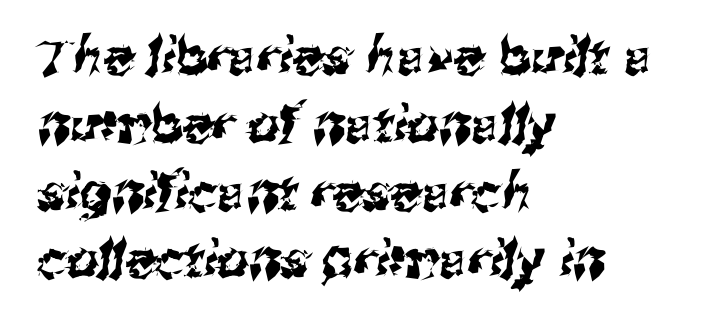
{"serif": "no", "width": "normal", "stroke_contrast": "medium", "x_height": "medium", "monospaced": "no", "underline": "no", "align": "left", "line_spacing": "normal", "line_spacing_ratio": 1.33, "letter_spacing": "normal", "letter_spacing_em": 0.0, "glyph_px": 51}
